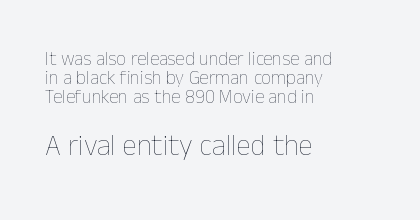
{"italic": "no", "bold": "no", "weight": "thin", "width": "normal", "stroke_contrast": "low", "x_height": "medium", "monospaced": "no", "underline": "no", "align": "left", "line_spacing": "tight", "line_spacing_ratio": 1.0, "letter_spacing": "normal", "letter_spacing_em": 0.0, "larger_block": "second", "size_ratio": 1.53, "glyph_px": 29}
